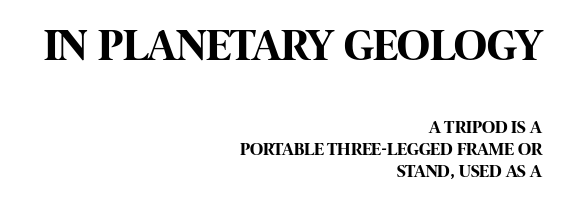
The image shows 45 px bold, condensed sans-serif type, upright; set right-aligned, line spacing 1.24x, normal letter spacing, not underlined; the first (top) block is 2.5x larger; high stroke contrast and a large x-height.
